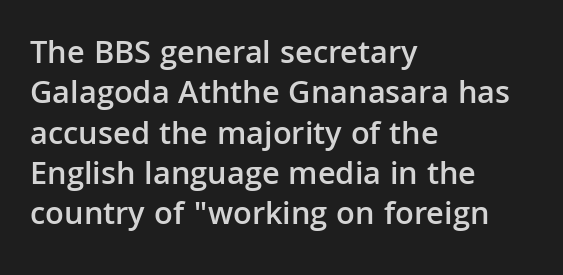
Q: Is the text bold? A: Semi-bold.
Q: Is the text italic (slanted)? A: No, it is upright.
Q: Is the typeface a serif or a sans-serif typeface? A: Sans-serif.
Q: Is the text underlined? A: No.
Q: How is the paragraph aligned? A: Left-aligned.
Q: Is the spacing between letters normal or unusually wide? A: Normal.
Q: Width (condensed, normal, or wide)? A: Normal.
Q: Stroke contrast? A: Low.
Q: x-height? A: Medium.
Q: Monospaced? A: No.
